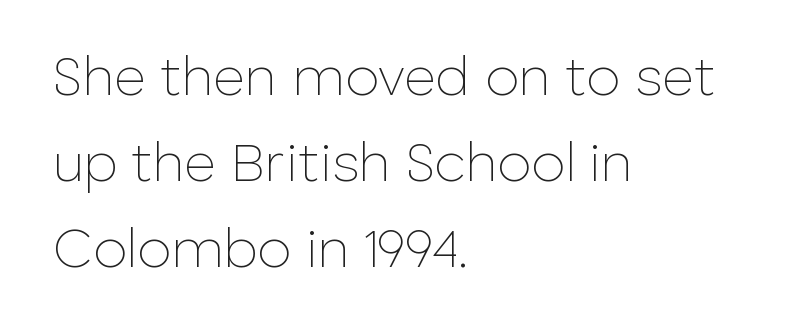
The image shows 55 px thin sans-serif type, upright; set left-aligned, normal line spacing (1.56x), normal letter spacing, not underlined; low stroke contrast and a medium x-height.
